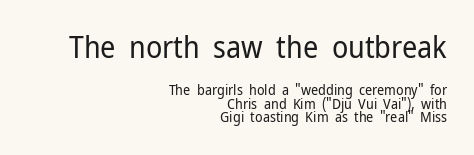
Q: Is the text bold? A: No.
Q: Is the text italic (slanted)? A: No, it is upright.
Q: Is the typeface a serif or a sans-serif typeface? A: Sans-serif.
Q: Is the text underlined? A: No.
Q: How is the paragraph aligned? A: Right-aligned.
Q: Is the spacing between letters normal or unusually wide? A: Normal.
Q: Is the spacing between lines tight, normal or loose? A: Tight.
Q: Which block of text is set in a larger size, the first (top) or the second (bottom)? A: The first (top) one.
Q: Width (condensed, normal, or wide)? A: Normal.
Q: Stroke contrast? A: Low.
Q: x-height? A: Medium.
Q: Monospaced? A: No.
